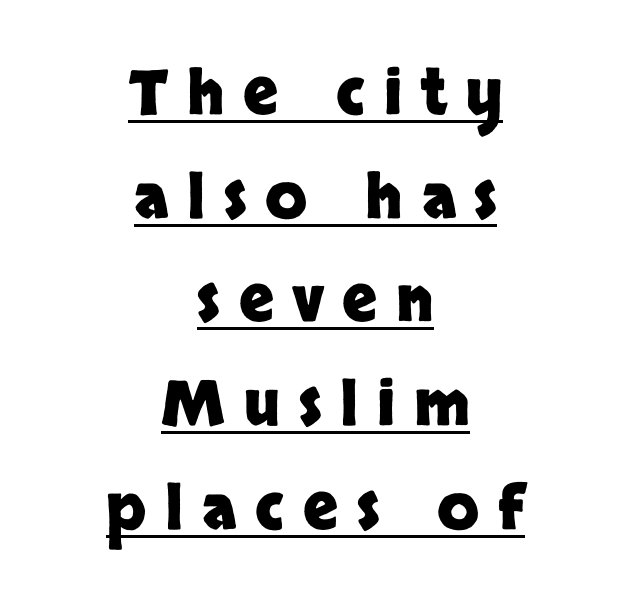
Compared with typical body copy, the letter spacing here is much looser. Classification — sans serif. Both edges are ragged and mirror each other, which tells us the setting is centered. Posture: upright roman. The passage shown is typed in a proportional face where columns would drift. Chunky letters — that's bold for sure.
